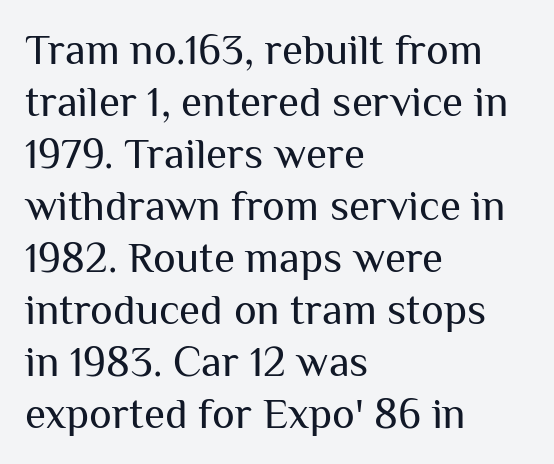
The image shows 43 px regular-weight sans-serif type, upright; set left-aligned, line spacing 1.21x, normal letter spacing, not underlined; medium stroke contrast and a medium x-height.
